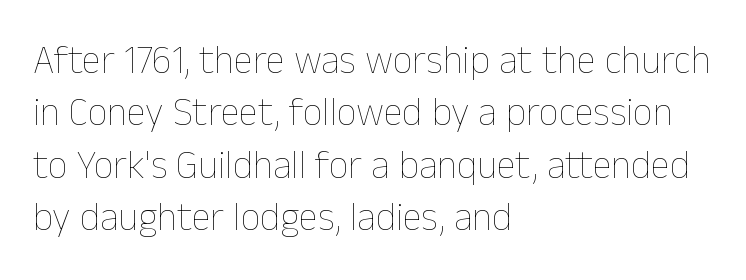
Q: Is the text bold? A: No.
Q: Is the text italic (slanted)? A: No, it is upright.
Q: Is the text underlined? A: No.
Q: How is the paragraph aligned? A: Left-aligned.
Q: Is the spacing between letters normal or unusually wide? A: Normal.
Q: Is the spacing between lines tight, normal or loose? A: Normal.
Q: Width (condensed, normal, or wide)? A: Normal.
Q: Stroke contrast? A: Low.
Q: x-height? A: Medium.
Q: Monospaced? A: No.
